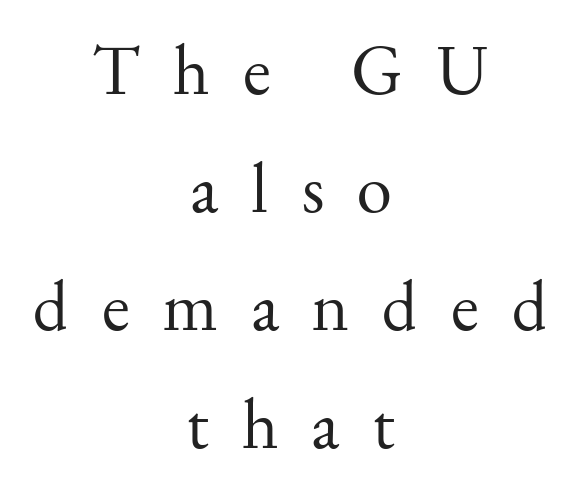
The image shows 71 px regular-weight serif type, upright; set centered, normal line spacing (1.66x), unusually wide letter spacing (+0.47 em), not underlined; medium stroke contrast and a small x-height.
